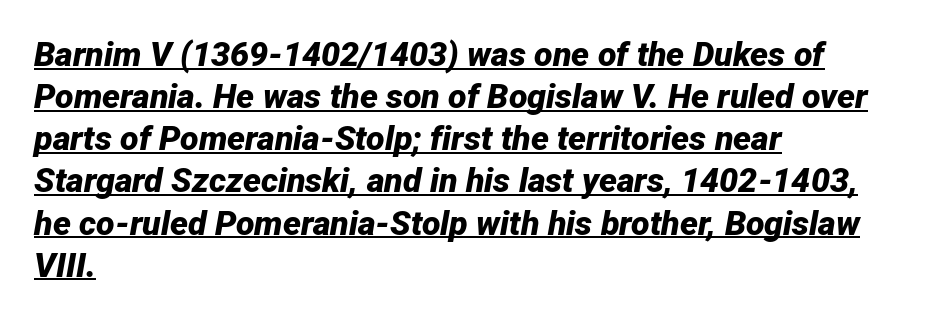
The face used here is proportionally spaced, like ordinary book or web type. Here the glyphs are tracked normally, forming tight word shapes. A dark, heavy texture on the line: the type is bold. A rule runs beneath these lines of type. Reading down the block, your eye returns to a fixed left position each line. If you drew a line through each stem, it would be angled.
